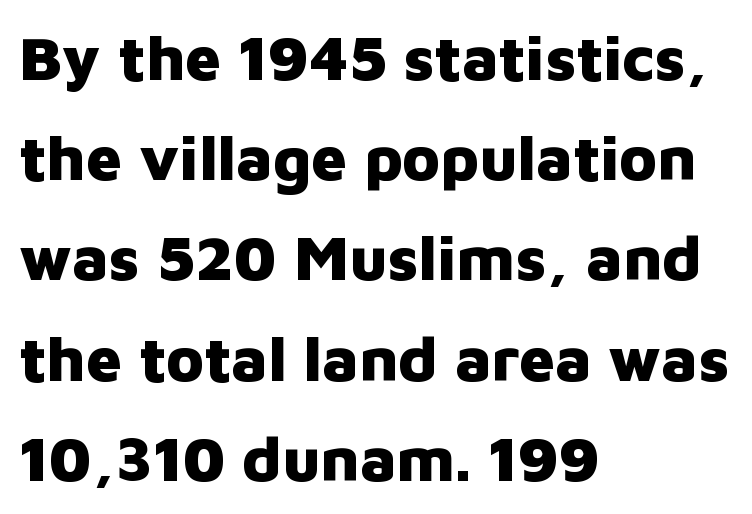
The image shows 63 px heavy sans-serif type, upright; set left-aligned, normal line spacing (1.59x), normal letter spacing, not underlined; low stroke contrast and a medium x-height.
